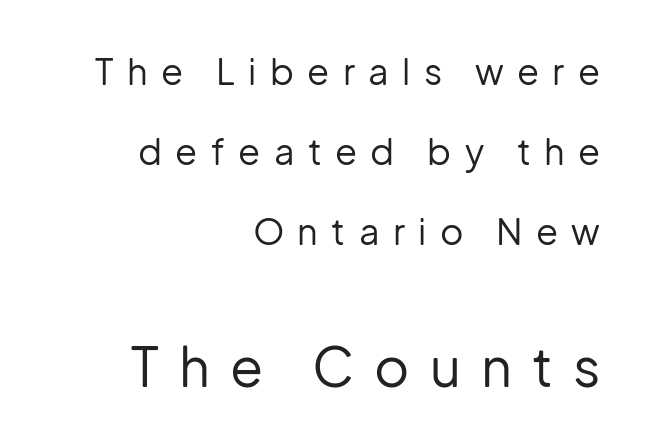
Varying glyph widths throughout — classic text-font behaviour. Stroke thickness stays within the range of a standard reading face or lighter. Reading down the column, the eye jumps a long way to each next line. Font category for this specimen: sans-serif.
